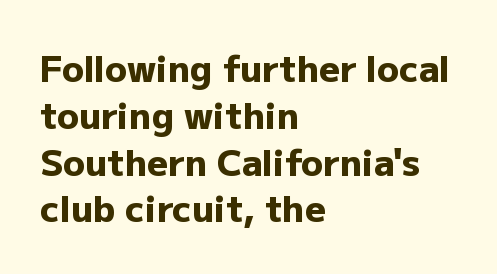
Q: Is the text bold? A: Yes.
Q: Is the text italic (slanted)? A: No, it is upright.
Q: Is the typeface a serif or a sans-serif typeface? A: Sans-serif.
Q: Is the text underlined? A: No.
Q: How is the paragraph aligned? A: Left-aligned.
Q: Is the spacing between letters normal or unusually wide? A: Normal.
Q: Is the spacing between lines tight, normal or loose? A: Normal.
Q: Width (condensed, normal, or wide)? A: Normal.
Q: Stroke contrast? A: Low.
Q: x-height? A: Medium.
Q: Monospaced? A: No.
